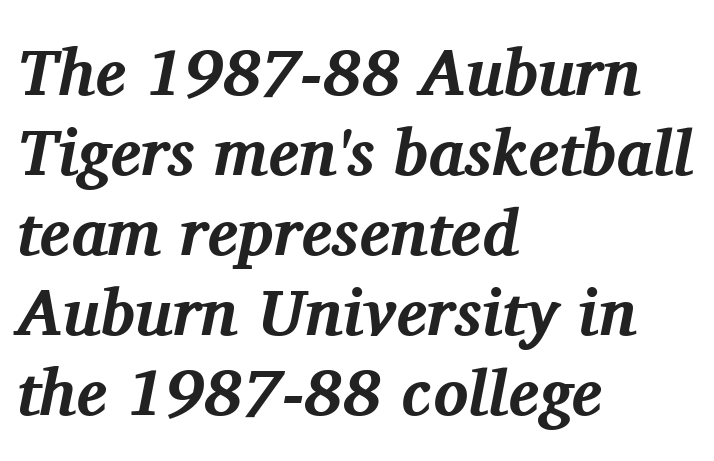
{"serif": "yes", "italic": "yes", "lean": "right", "slant_degrees": 11, "bold": "yes", "weight": "bold", "width": "normal", "stroke_contrast": "medium", "x_height": "medium", "monospaced": "no", "underline": "no", "align": "left", "line_spacing_ratio": 1.23, "letter_spacing": "normal", "letter_spacing_em": 0.0, "glyph_px": 65}
